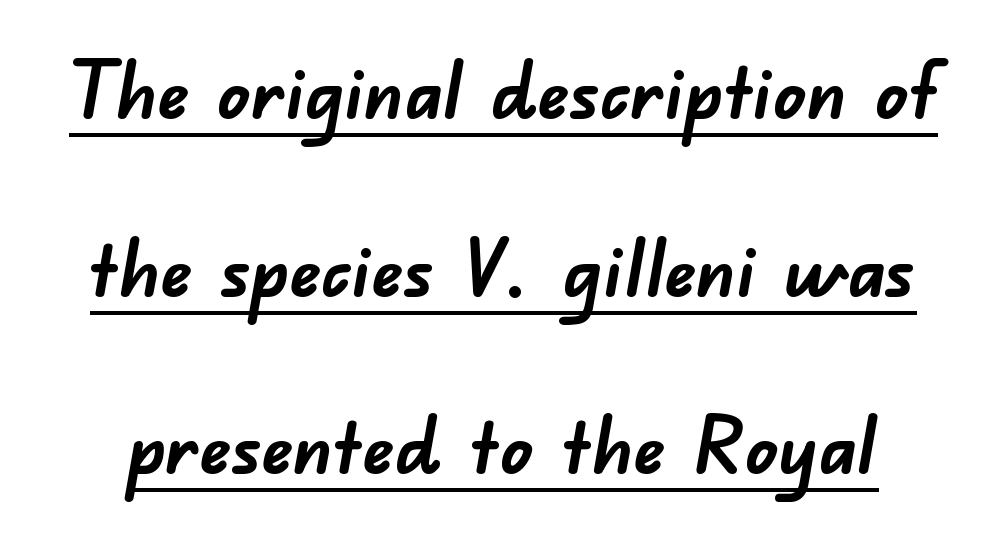
The image shows 79 px semibold sans-serif type; set loose line spacing (2.25x), normal letter spacing, underlined; low stroke contrast and a small x-height.
